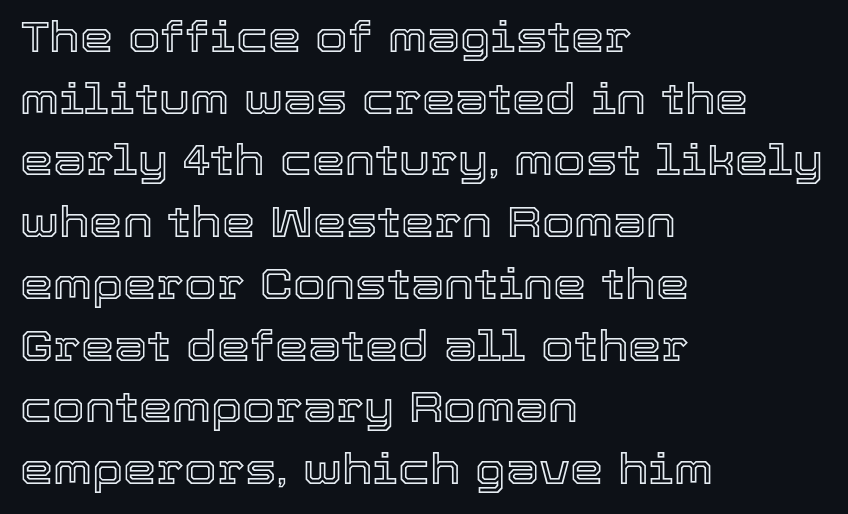
The image shows 42 px text type, upright; set left-aligned, normal line spacing (1.47x), normal letter spacing, not underlined; a medium x-height.
